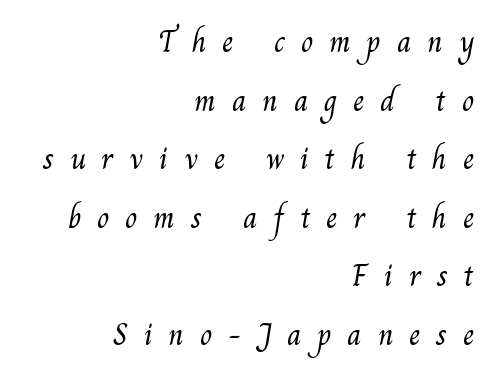
{"serif": "yes", "bold": "no", "weight": "light", "width": "normal", "stroke_contrast": "medium", "x_height": "small", "monospaced": "no", "underline": "no", "align": "right", "line_spacing_ratio": 1.83, "letter_spacing": "wide", "letter_spacing_em": 0.49, "glyph_px": 32}
